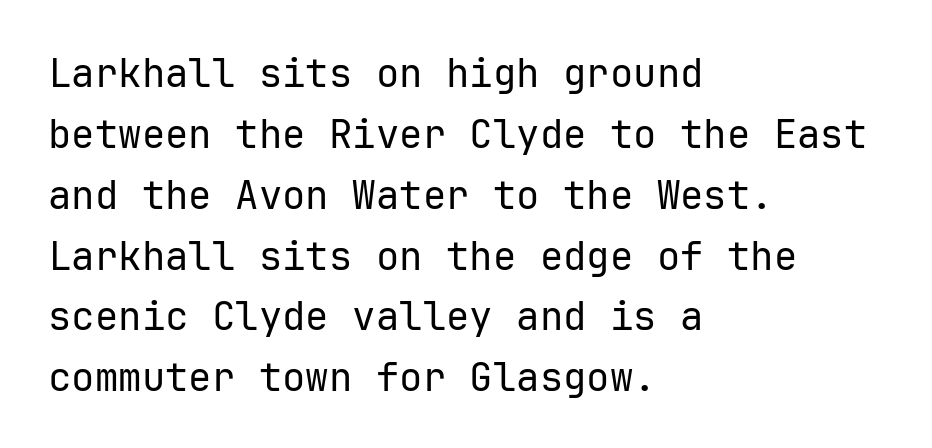
The image shows 39 px regular-weight sans-serif type, upright, monospaced; set left-aligned, normal line spacing (1.56x), normal letter spacing, not underlined; low stroke contrast and a medium x-height.
